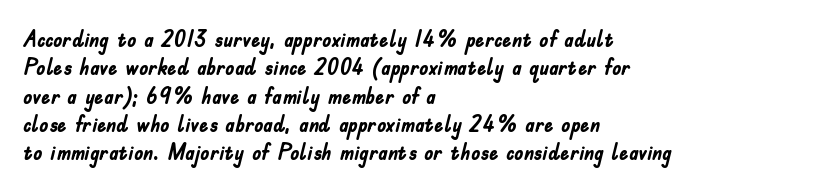
{"bold": "yes", "underline": "no", "align": "left", "line_spacing_ratio": 1.23, "letter_spacing": "normal", "letter_spacing_em": 0.0, "glyph_px": 23}
